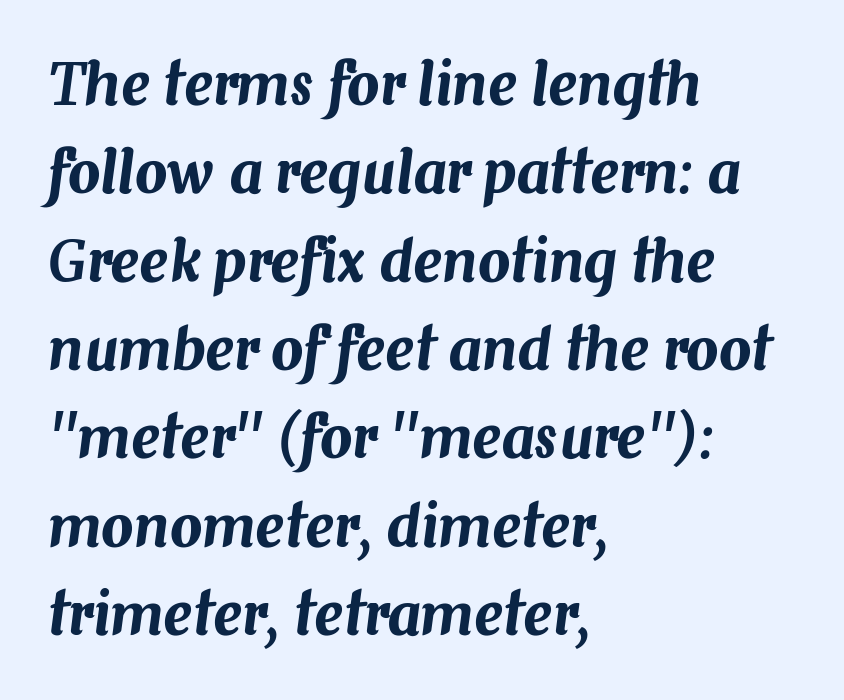
The line-height multiplier appears to be the usual default. Think of a printed novel: that variable character pitch is what you see here. Descenders hang freely into open space. Which margin do the lines hug? The left one — the right edge is uneven.
